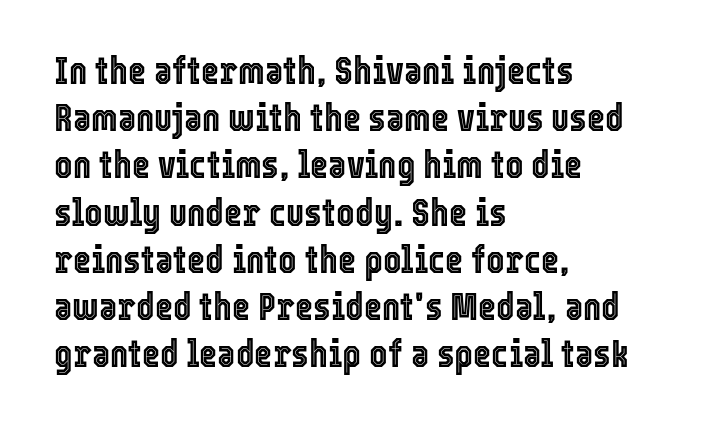
{"italic": "no", "width": "condensed", "x_height": "medium", "monospaced": "no", "underline": "no", "align": "left", "line_spacing_ratio": 1.21, "letter_spacing": "normal", "letter_spacing_em": 0.0, "glyph_px": 39}
